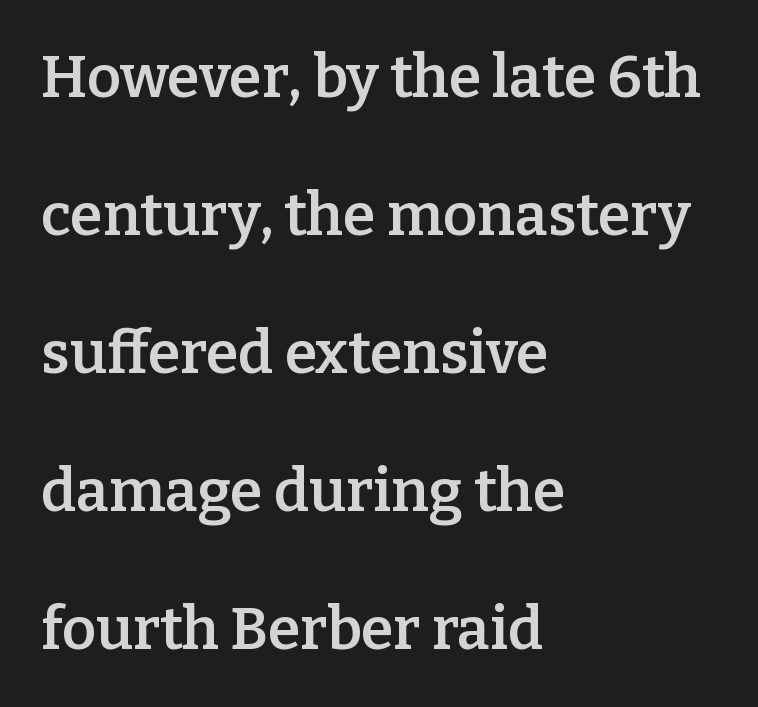
Q: Is the text bold? A: Semi-bold.
Q: Is the text italic (slanted)? A: No, it is upright.
Q: Is the typeface a serif or a sans-serif typeface? A: Serif.
Q: Is the text underlined? A: No.
Q: How is the paragraph aligned? A: Left-aligned.
Q: Is the spacing between letters normal or unusually wide? A: Normal.
Q: Is the spacing between lines tight, normal or loose? A: Loose.
Q: Width (condensed, normal, or wide)? A: Normal.
Q: Stroke contrast? A: Low.
Q: x-height? A: Medium.
Q: Monospaced? A: No.
